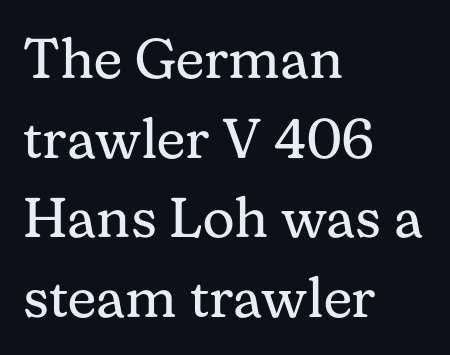
The leading is moderate, giving the passage an even texture. Posture: upright roman. One-word summary of the alignment: left. The letterforms sit shoulder to shoulder at normal distance. The letters advance in unequal steps, a hallmark of proportional type.
